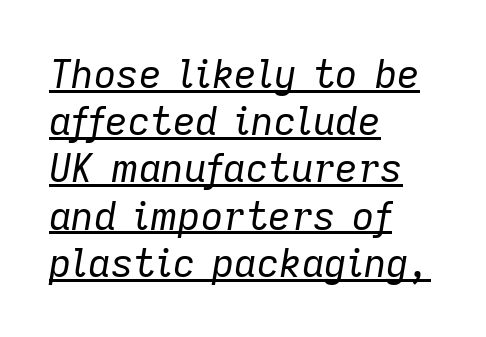
Q: Is the text bold? A: No.
Q: Is the text italic (slanted)? A: Yes, it leans right by about 9 degrees.
Q: Is the text underlined? A: Yes.
Q: How is the paragraph aligned? A: Left-aligned.
Q: Is the spacing between letters normal or unusually wide? A: Normal.
Q: Width (condensed, normal, or wide)? A: Normal.
Q: Stroke contrast? A: Low.
Q: x-height? A: Medium.
Q: Monospaced? A: No.
